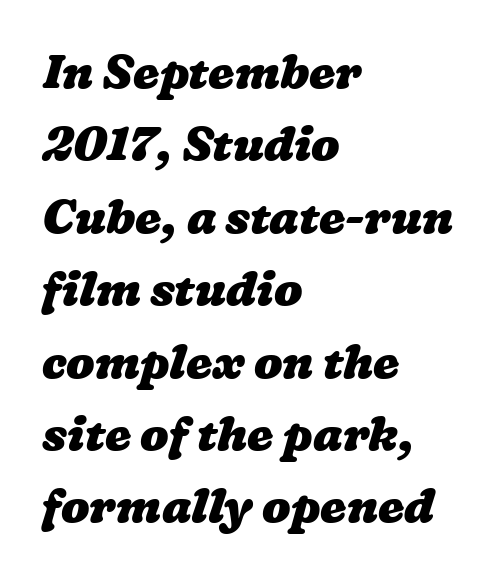
The image shows 47 px heavy, wide type; set left-aligned, normal line spacing (1.54x), normal letter spacing, not underlined; low stroke contrast and a medium x-height.
